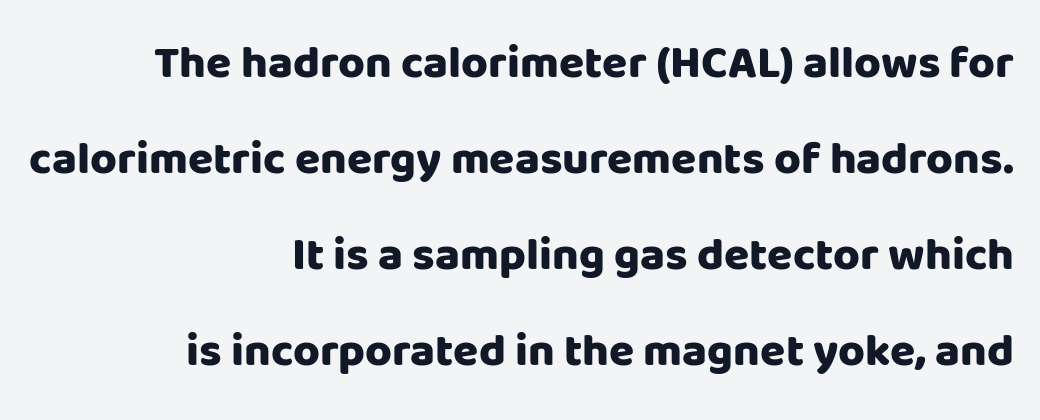
Q: Is the text bold? A: Yes.
Q: Is the text italic (slanted)? A: No, it is upright.
Q: Is the typeface a serif or a sans-serif typeface? A: Sans-serif.
Q: Is the text underlined? A: No.
Q: How is the paragraph aligned? A: Right-aligned.
Q: Is the spacing between letters normal or unusually wide? A: Normal.
Q: Is the spacing between lines tight, normal or loose? A: Loose.
Q: Width (condensed, normal, or wide)? A: Normal.
Q: Stroke contrast? A: Low.
Q: x-height? A: Large.
Q: Monospaced? A: No.
